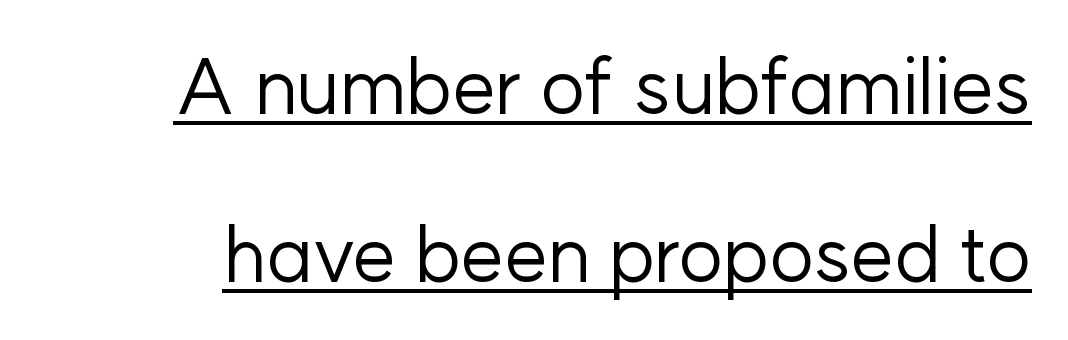
No chunkiness to these letters — they're not bold. The rendering uses natural spacing where letterforms have individual widths. Underlining? Definitely there. Nope, no serifs anywhere on these letters.
